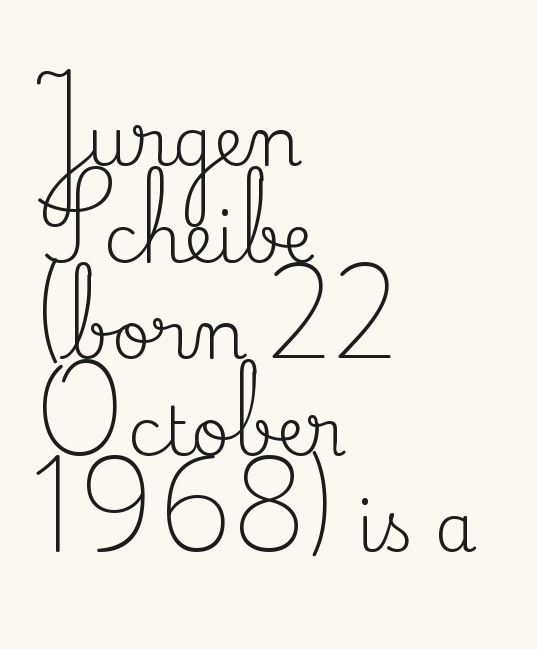
The image shows 68 px regular-weight serif type, upright; set left-aligned, normal line spacing (1.42x), normal letter spacing, not underlined; medium stroke contrast and a small x-height.
